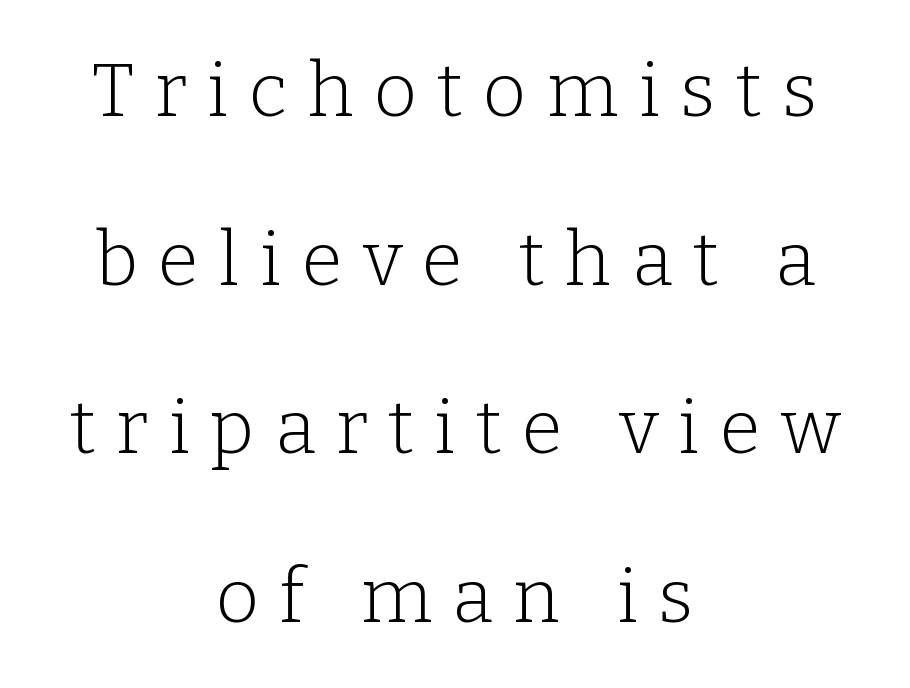
Q: Is the text bold? A: No.
Q: Is the text italic (slanted)? A: No, it is upright.
Q: Is the typeface a serif or a sans-serif typeface? A: Serif.
Q: Is the text underlined? A: No.
Q: How is the paragraph aligned? A: Centered.
Q: Is the spacing between letters normal or unusually wide? A: Unusually wide.
Q: Is the spacing between lines tight, normal or loose? A: Loose.
Q: Width (condensed, normal, or wide)? A: Normal.
Q: Stroke contrast? A: Low.
Q: x-height? A: Medium.
Q: Monospaced? A: No.
